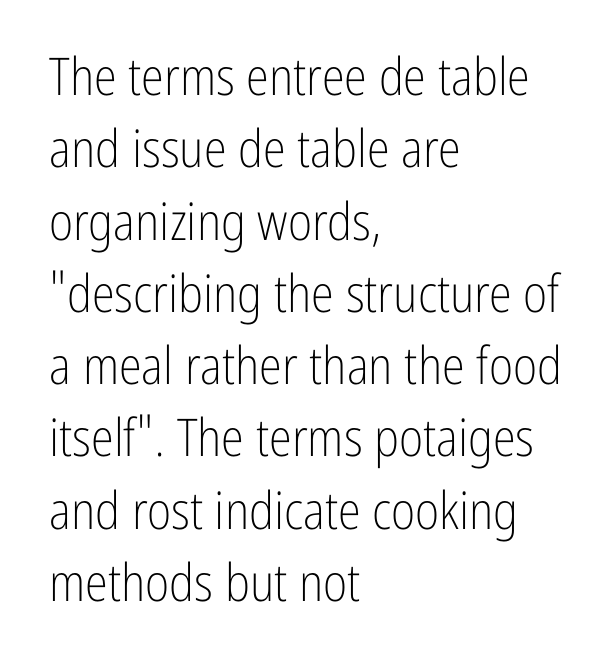
The image shows 52 px light, condensed sans-serif type, upright; set left-aligned, normal line spacing (1.39x), normal letter spacing, not underlined; low stroke contrast and a medium x-height.
